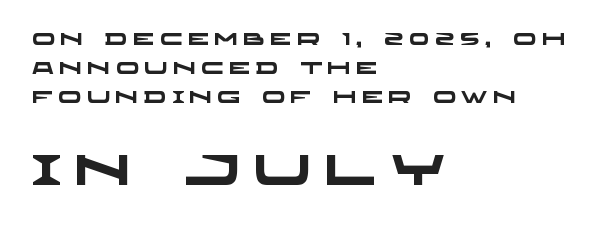
{"serif": "no", "bold": "yes", "weight": "heavy", "width": "wide", "stroke_contrast": "low", "x_height": "large", "monospaced": "no", "underline": "no", "align": "left", "line_spacing_ratio": 1.71, "letter_spacing": "wide", "letter_spacing_em": 0.31, "larger_block": "second", "size_ratio": 2.47, "glyph_px": 42}
